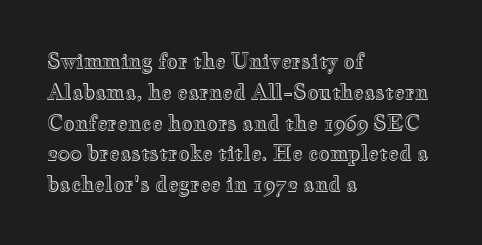
Letter spacing: default. This rendering uses left alignment, leaving the right contour irregular. The axis of the letterforms is exactly vertical. Evenly set lines give the paragraph a standard silhouette.
